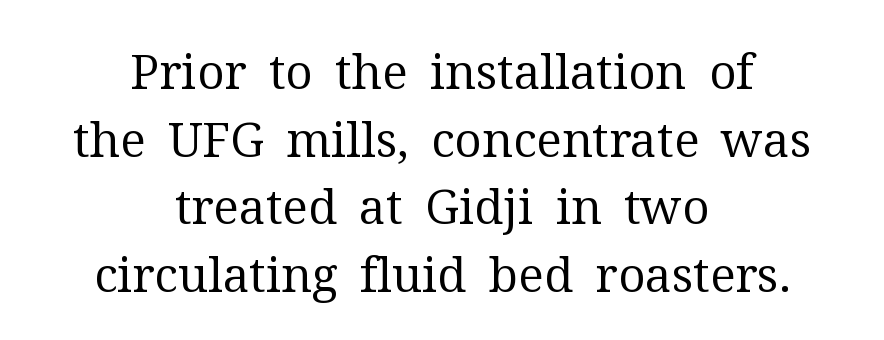
Q: Is the text bold? A: No.
Q: Is the text italic (slanted)? A: No, it is upright.
Q: Is the typeface a serif or a sans-serif typeface? A: Serif.
Q: Is the text underlined? A: No.
Q: How is the paragraph aligned? A: Centered.
Q: Is the spacing between letters normal or unusually wide? A: Normal.
Q: Is the spacing between lines tight, normal or loose? A: Normal.
Q: Width (condensed, normal, or wide)? A: Normal.
Q: Stroke contrast? A: Medium.
Q: x-height? A: Medium.
Q: Monospaced? A: No.
